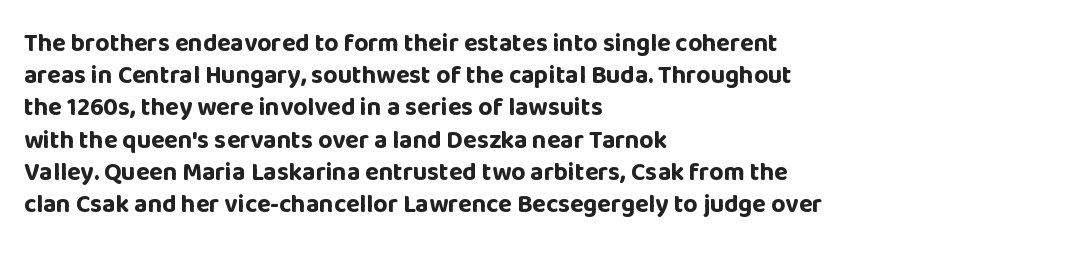
The image shows 25 px bold type, upright; set left-aligned, normal line spacing (1.29x), normal letter spacing, not underlined.
